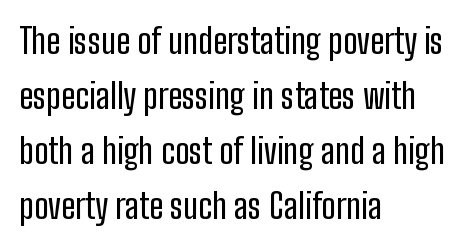
The image shows 35 px condensed sans-serif type, upright; set left-aligned, normal line spacing (1.57x), normal letter spacing, not underlined; low stroke contrast and a medium x-height.
